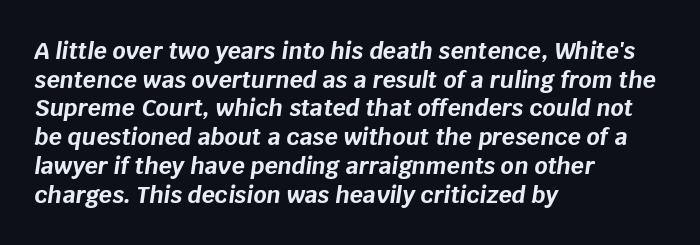
Set as a true bold cut, around the 700 mark. The words here are not underlined. Yep, that's italic — everything's leaning. Is the block centered? No — it sits flush against the left margin. The lines sit at an ordinary, default distance from one another.
